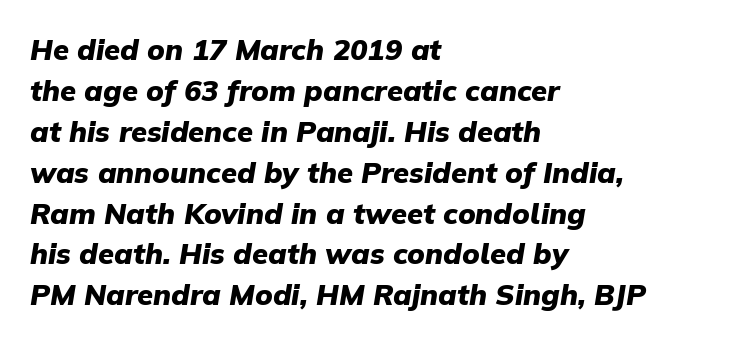
{"italic": "yes", "lean": "right", "slant_degrees": 9, "bold": "yes", "weight": "heavy", "width": "normal", "stroke_contrast": "low", "x_height": "medium", "monospaced": "no", "underline": "no", "align": "left", "line_spacing": "normal", "line_spacing_ratio": 1.41, "letter_spacing": "normal", "letter_spacing_em": 0.0, "glyph_px": 29}
